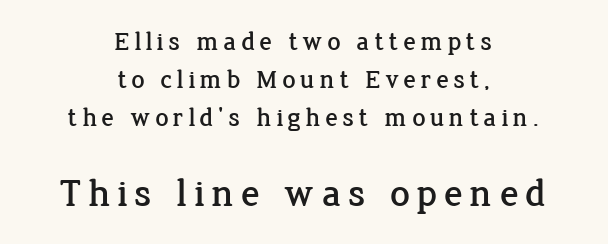
The image shows 39 px serif type, upright; set centered, normal line spacing (1.47x), not underlined; the second (bottom) block is 1.5x larger; low stroke contrast and a medium x-height.
